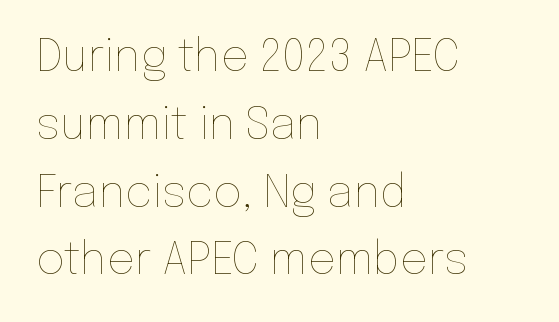
Q: Is the text bold? A: No.
Q: Is the text italic (slanted)? A: No, it is upright.
Q: Is the text underlined? A: No.
Q: How is the paragraph aligned? A: Left-aligned.
Q: Is the spacing between letters normal or unusually wide? A: Normal.
Q: Is the spacing between lines tight, normal or loose? A: Normal.
Q: Width (condensed, normal, or wide)? A: Normal.
Q: Stroke contrast? A: Low.
Q: x-height? A: Medium.
Q: Monospaced? A: No.
